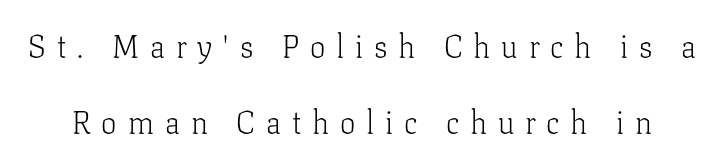
The image shows 31 px light serif type, upright; set loose line spacing (2.46x), unusually wide letter spacing (+0.35 em), not underlined; low stroke contrast and a medium x-height.
